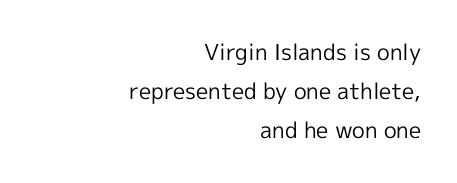
{"italic": "no", "bold": "no", "underline": "no", "align": "right", "line_spacing_ratio": 1.78, "letter_spacing": "normal", "letter_spacing_em": 0.0, "glyph_px": 22}
